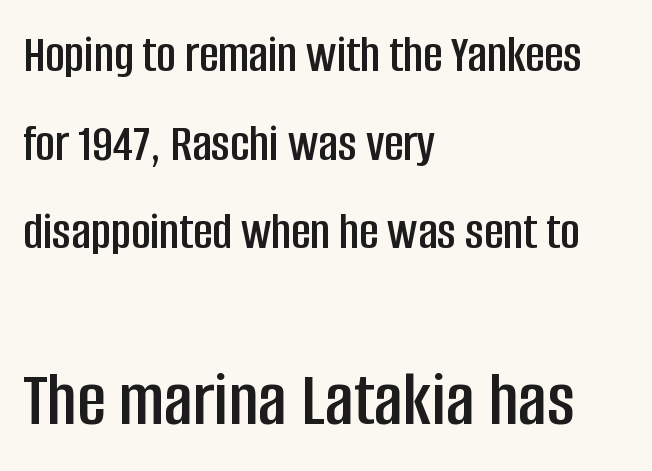
I'd call this a sans setting — the letters go barefoot. Unmarked baselines from the first word to the last. The face used here is proportionally spaced, like ordinary book or web type. The ragged edge is on the right, which tells us the setting is flush left.
